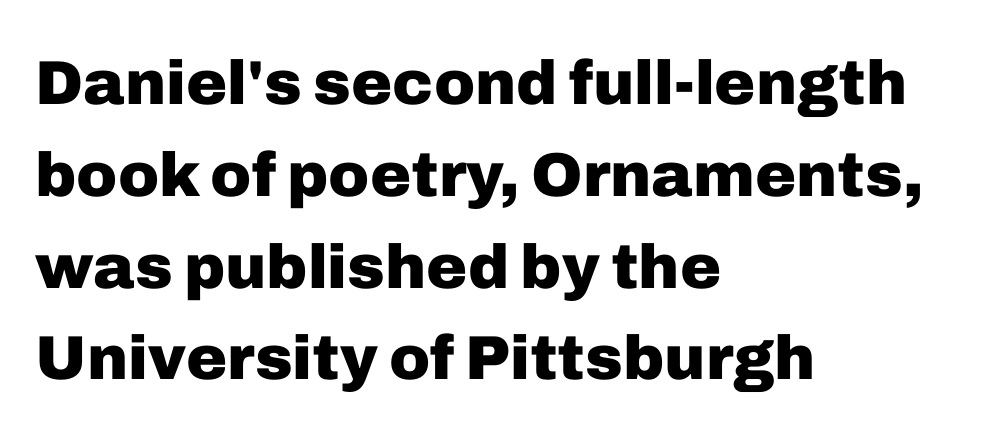
{"serif": "no", "italic": "no", "bold": "yes", "weight": "heavy", "width": "normal", "stroke_contrast": "low", "x_height": "medium", "monospaced": "no", "underline": "no", "align": "left", "line_spacing": "normal", "line_spacing_ratio": 1.48, "letter_spacing": "normal", "letter_spacing_em": 0.0, "glyph_px": 62}
